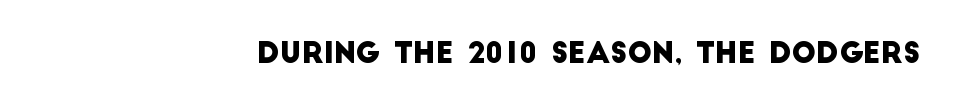
{"serif": "no", "width": "normal", "stroke_contrast": "low", "x_height": "large", "monospaced": "no", "underline": "no", "letter_spacing": "normal", "letter_spacing_em": 0.0, "glyph_px": 29}
